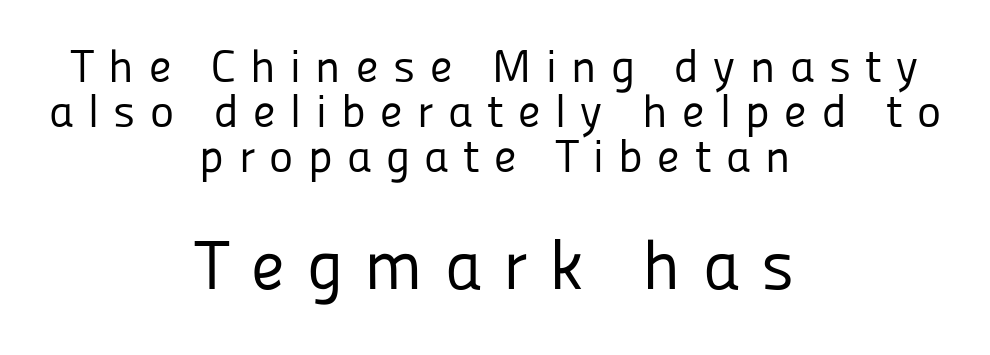
The lettering holds an erect, upright posture throughout. Do the characters align in a grid? No, the font is proportional. These lines huddle together more closely than default settings would place them. Bare-footed words on every line. Is this a sans? Yes — the strokes have no serifs. Which margin do the lines hug? Neither — every line sits in the middle.
